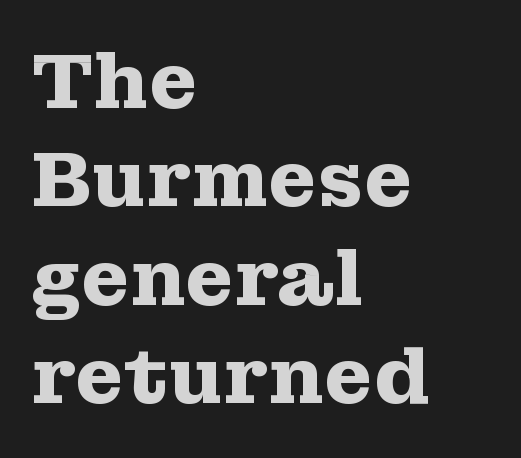
Q: Is the text bold? A: Yes.
Q: Is the text italic (slanted)? A: No, it is upright.
Q: Is the typeface a serif or a sans-serif typeface? A: Serif.
Q: Is the text underlined? A: No.
Q: How is the paragraph aligned? A: Left-aligned.
Q: Is the spacing between letters normal or unusually wide? A: Normal.
Q: Is the spacing between lines tight, normal or loose? A: Normal.
Q: Width (condensed, normal, or wide)? A: Wide.
Q: Stroke contrast? A: Medium.
Q: x-height? A: Medium.
Q: Monospaced? A: No.
